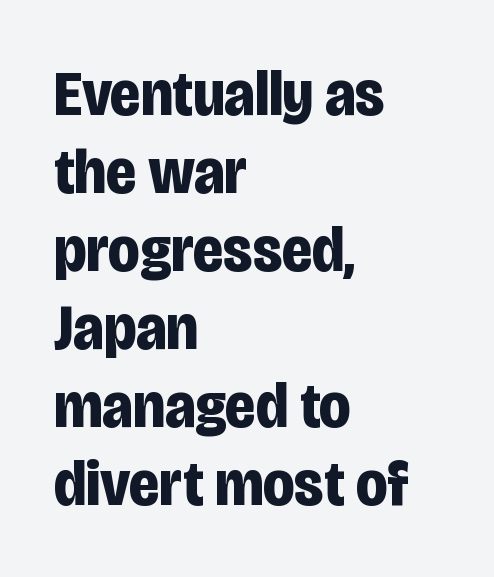
{"serif": "no", "italic": "no", "bold": "yes", "weight": "bold", "width": "condensed", "stroke_contrast": "low", "x_height": "large", "monospaced": "no", "underline": "no", "align": "left", "line_spacing_ratio": 1.2, "letter_spacing": "normal", "letter_spacing_em": 0.0, "glyph_px": 65}
